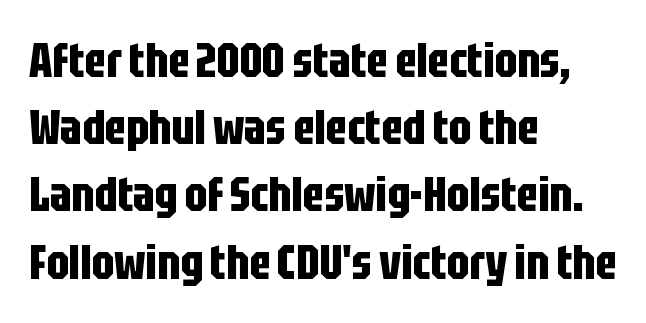
Line spacing here is normal. The passage shown has conventional tracking throughout. Each letter keeps its own natural width here, so spacing adapts to shape. Nope, not italic — everything's standing straight. The text block is weighted toward the left margin, trailing off unevenly rightward. In terms of weight, the rendering is a true, heavy bold.
